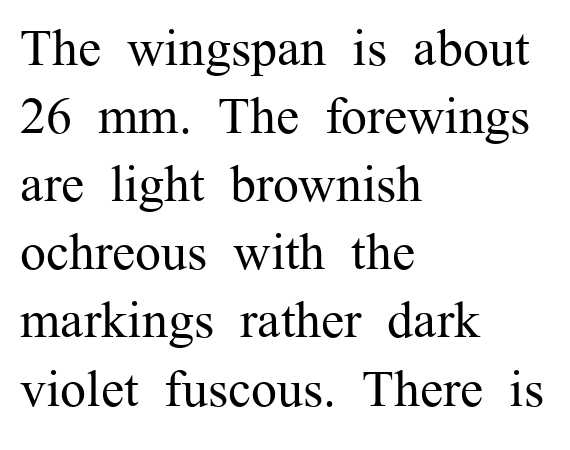
The typography opts for an upright posture over an oblique one. There is no visible air inserted between adjacent glyphs. Descenders hang freely into open space. The face looks like a standard text weight, possibly lighter. Honestly, the row spacing looks completely unremarkable. If you drew a ruler down the left edge, every line would touch it.
